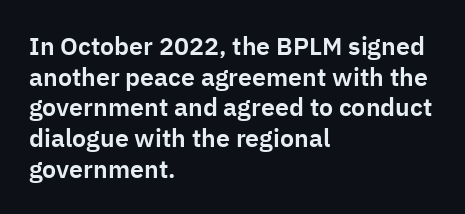
Which margin do the lines hug? The left one — the right edge is uneven. Bare-footed words on every line. Here the glyphs are tracked normally, forming tight word shapes. Does the lettering tilt? It doesn't — this is upright.
